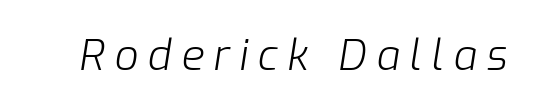
The image shows 42 px light type, italic (leaning right); set unusually wide letter spacing (+0.23 em), not underlined; low stroke contrast and a medium x-height.
